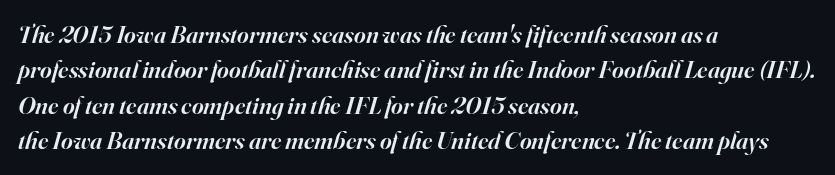
The image shows 25 px text type, italic (leaning right); set left-aligned, normal line spacing (1.42x), normal letter spacing, not underlined.
